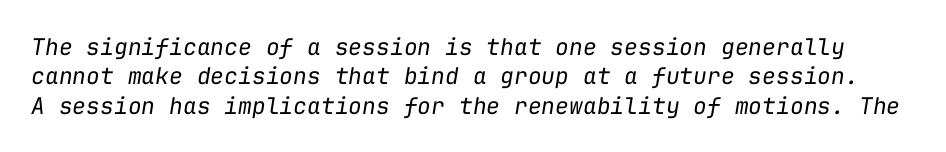
{"italic": "yes", "lean": "right", "slant_degrees": 9, "bold": "no", "underline": "no", "line_spacing": "normal", "line_spacing_ratio": 1.28, "letter_spacing": "normal", "letter_spacing_em": 0.0, "glyph_px": 23}
